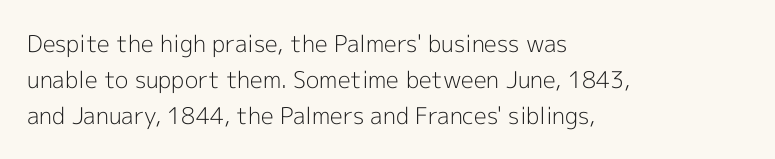
{"italic": "no", "bold": "no", "underline": "no", "align": "left", "line_spacing": "normal", "line_spacing_ratio": 1.56, "letter_spacing": "normal", "letter_spacing_em": 0.0, "glyph_px": 23}
